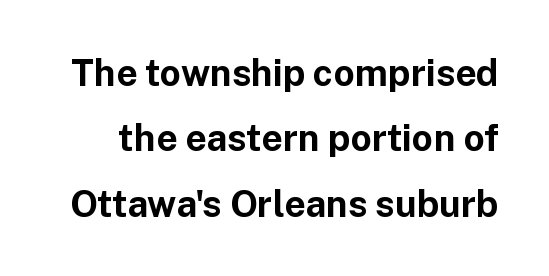
Nobody touched the tracking dial on this one. A typesetter would call this proportional, since set widths differ per character. Beneath every word, the page is bare. Serif or sans? Sans — the stroke terminals are bare.
